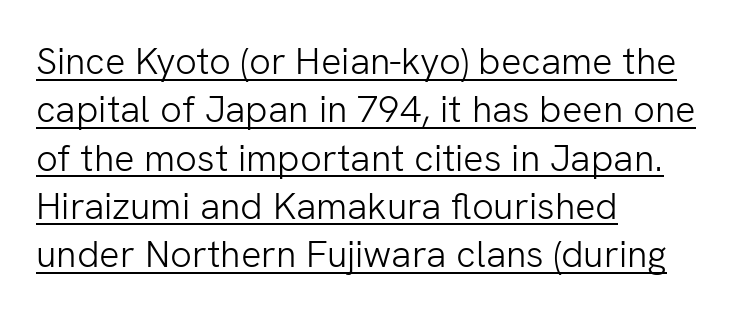
Q: Is the text bold? A: No.
Q: Is the text italic (slanted)? A: No, it is upright.
Q: Is the typeface a serif or a sans-serif typeface? A: Sans-serif.
Q: Is the text underlined? A: Yes.
Q: How is the paragraph aligned? A: Left-aligned.
Q: Is the spacing between letters normal or unusually wide? A: Normal.
Q: Is the spacing between lines tight, normal or loose? A: Normal.
Q: Width (condensed, normal, or wide)? A: Normal.
Q: Stroke contrast? A: Low.
Q: x-height? A: Medium.
Q: Monospaced? A: No.
